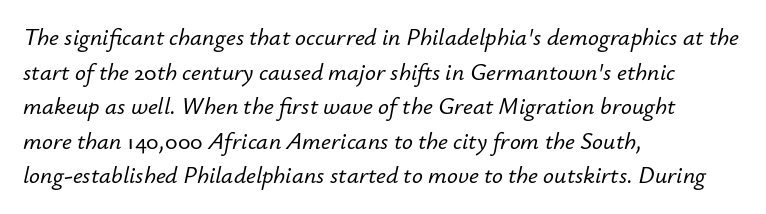
The image shows 24 px text type, italic (leaning right); set left-aligned, normal line spacing (1.44x), normal letter spacing, not underlined.
